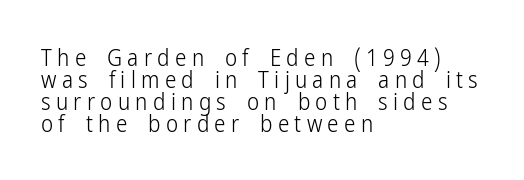
Loose tracking; the words dissolve into strings of separated letters. The lines are packed closely together with very little leading. Upright lettering throughout. Each row of text sits above clean, open space. The strokes carry an ordinary text weight at most.
